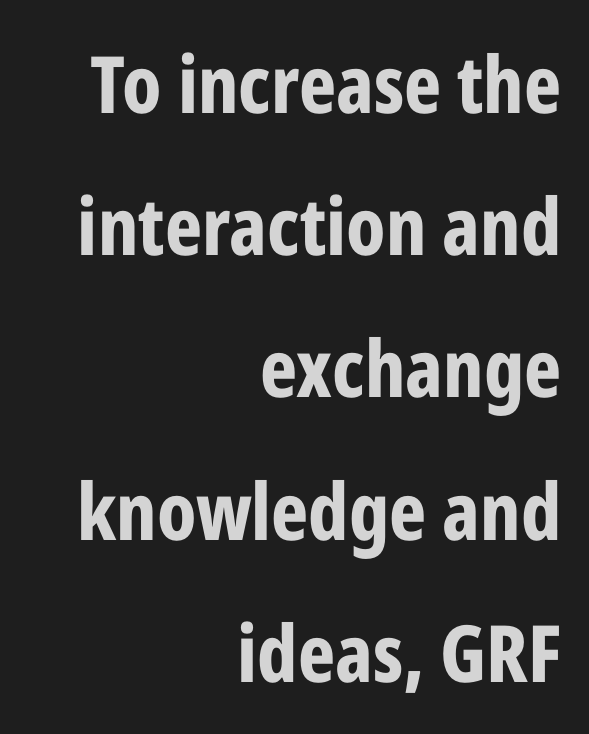
{"serif": "no", "italic": "no", "bold": "yes", "weight": "bold", "width": "condensed", "stroke_contrast": "low", "x_height": "medium", "monospaced": "no", "underline": "no", "align": "right", "line_spacing_ratio": 1.8, "letter_spacing": "normal", "letter_spacing_em": 0.0, "glyph_px": 79}
